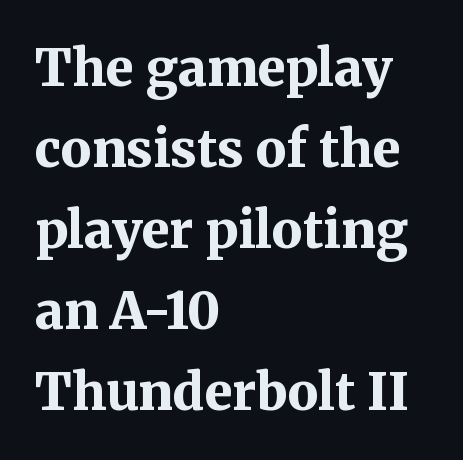
Tracking here is standard; glyphs follow each other at the usual distance. If you drew a line through each stem, it would be perfectly vertical. The letters advance in unequal steps, a hallmark of proportional type. Pretty heavy lettering here — definitely bold.
